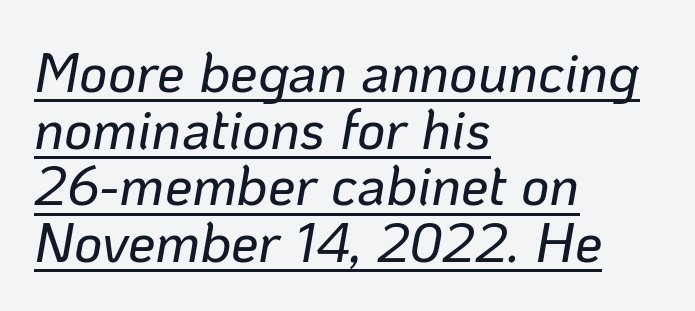
{"italic": "yes", "lean": "right", "slant_degrees": 10, "width": "normal", "stroke_contrast": "low", "x_height": "medium", "monospaced": "no", "underline": "yes", "align": "left", "line_spacing": "tight", "line_spacing_ratio": 1.03, "letter_spacing": "normal", "letter_spacing_em": 0.0, "glyph_px": 55}
